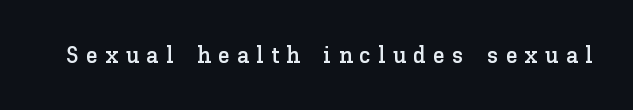
{"italic": "no", "underline": "no", "letter_spacing": "wide", "letter_spacing_em": 0.3, "glyph_px": 24}
